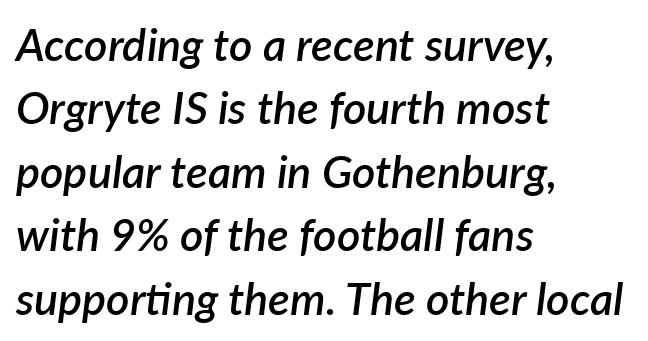
Q: Is the text bold? A: Semi-bold.
Q: Is the text italic (slanted)? A: Yes, it leans right by about 7 degrees.
Q: Is the text underlined? A: No.
Q: How is the paragraph aligned? A: Left-aligned.
Q: Is the spacing between letters normal or unusually wide? A: Normal.
Q: Is the spacing between lines tight, normal or loose? A: Normal.
Q: Width (condensed, normal, or wide)? A: Normal.
Q: Stroke contrast? A: Low.
Q: x-height? A: Medium.
Q: Monospaced? A: No.
